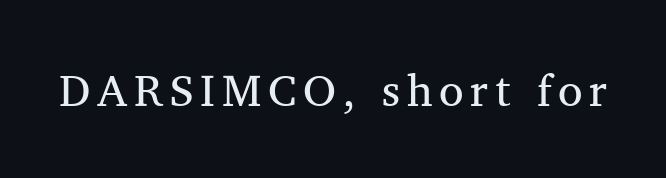
The foot of each line stays bare and open. Are there feet on the stems? There are — it's a serif. A light-to-regular cut is what we see here. Unlike italic type, these characters show no tilt at all. Looks like regular typesetting: each glyph gets only the width it needs.
